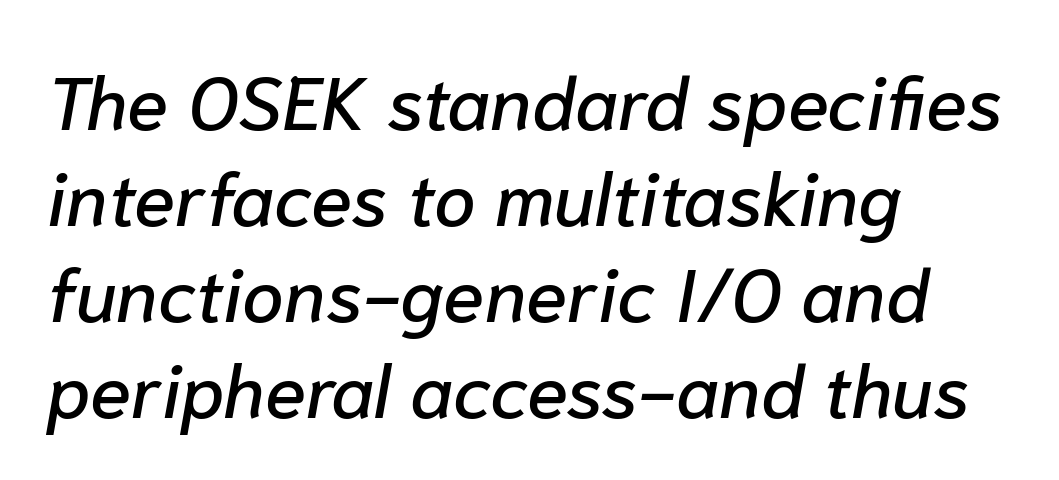
The image shows 75 px text type, italic (leaning right); set left-aligned, normal line spacing (1.28x), normal letter spacing, not underlined; low stroke contrast and a medium x-height.
